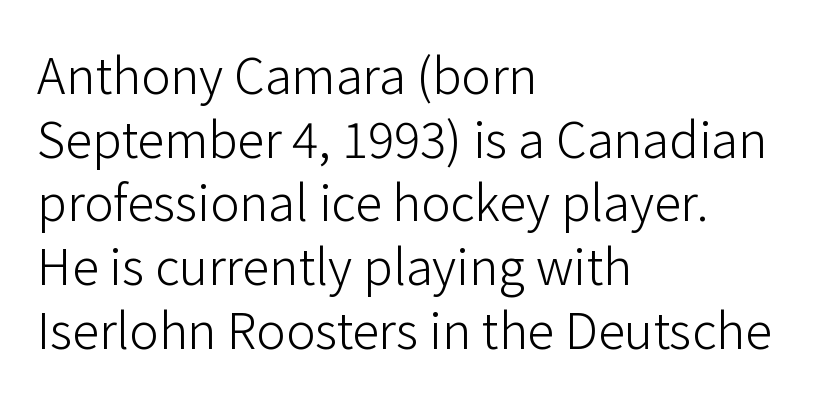
{"serif": "no", "italic": "no", "bold": "no", "weight": "light", "width": "normal", "stroke_contrast": "low", "x_height": "medium", "monospaced": "no", "underline": "no", "align": "left", "line_spacing": "normal", "line_spacing_ratio": 1.3, "letter_spacing": "normal", "letter_spacing_em": 0.0, "glyph_px": 49}
